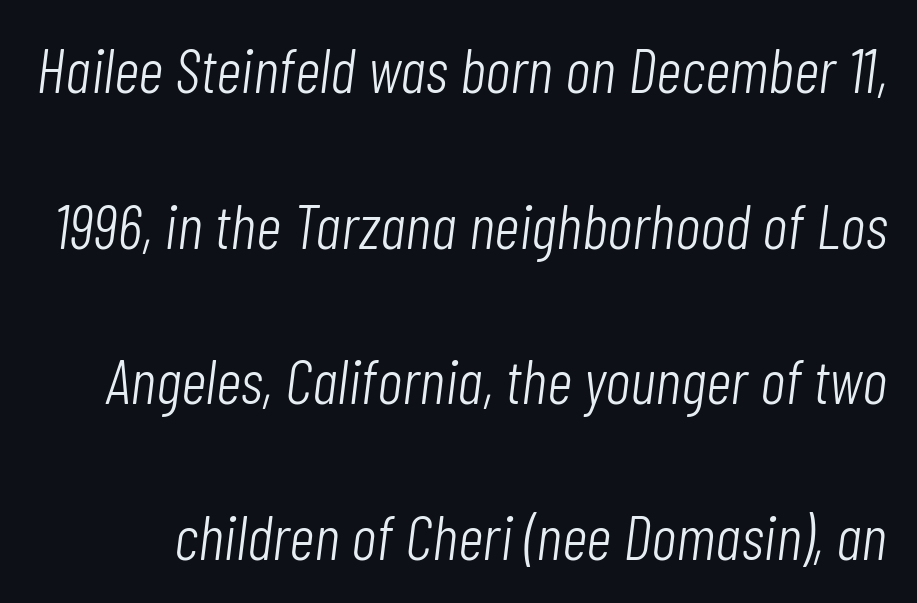
Honestly, the rows look like they've been pulled way apart. The face used here is proportionally spaced, like ordinary book or web type. Think standard paragraph weight, or any step lighter than that. The gaps between neighbouring characters are ordinary and unremarkable. Characters are canted at an angle relative to the baseline's perpendicular.
